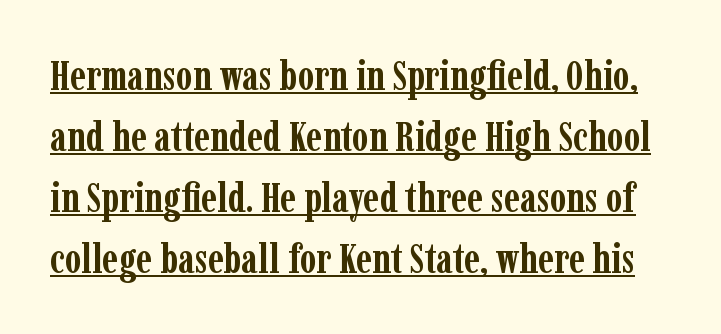
{"serif": "yes", "italic": "no", "bold": "yes", "weight": "semibold", "width": "condensed", "stroke_contrast": "low", "x_height": "medium", "monospaced": "no", "underline": "yes", "line_spacing": "normal", "line_spacing_ratio": 1.45, "letter_spacing": "normal", "letter_spacing_em": 0.0, "glyph_px": 42}
